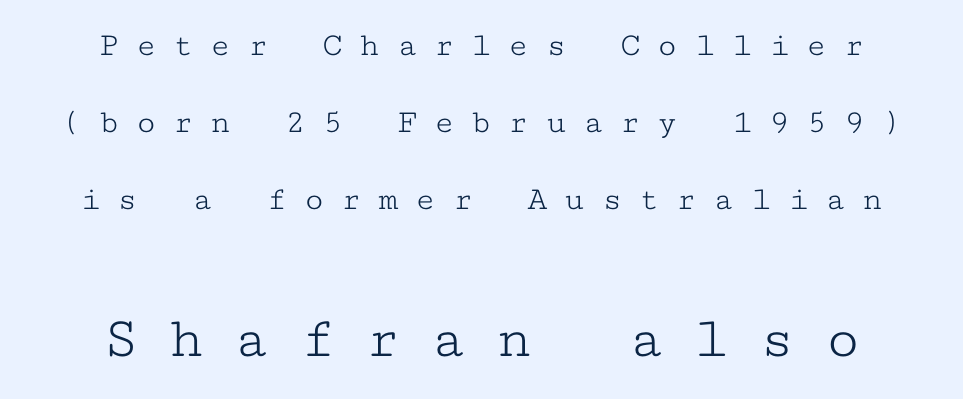
I'd call this a serif setting — the letters wear small feet. These two chunks differ in scale, with the bottom chunk taking the larger measure. Reading down the block, each line starts at a different indent, mirrored at its end. Characters follow at a spacing far wider than the type designer built in.
